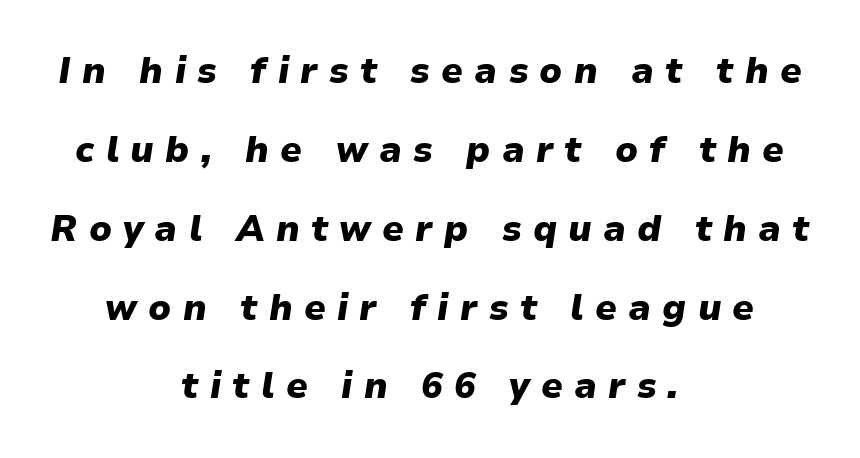
{"italic": "yes", "lean": "right", "slant_degrees": 9, "bold": "yes", "weight": "heavy", "width": "normal", "stroke_contrast": "low", "x_height": "medium", "monospaced": "no", "underline": "no", "align": "center", "line_spacing": "loose", "line_spacing_ratio": 2.19, "letter_spacing": "wide", "letter_spacing_em": 0.31, "glyph_px": 36}
